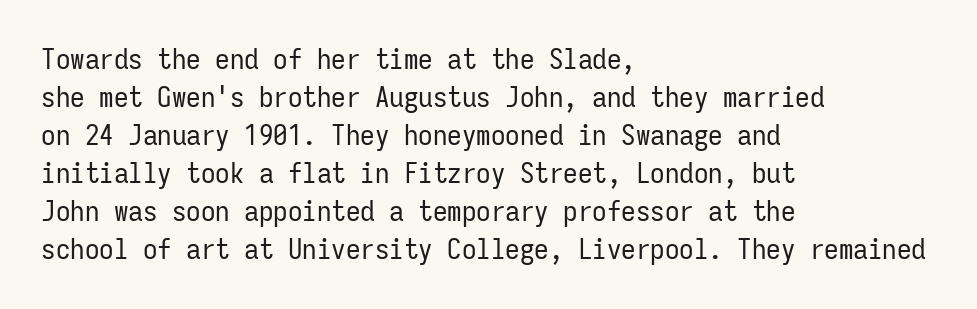
The image shows 29 px regular-weight, condensed sans-serif type, upright, monospaced; set left-aligned, normal line spacing (1.31x), normal letter spacing, not underlined; low stroke contrast and a medium x-height.
